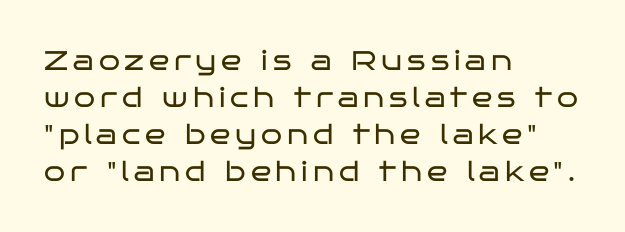
Every character sits straight up, as roman type does. These lines are set flush left with a ragged right edge. Beneath every word, the page is bare. A quiet, ordinary-to-light weight characterises the typeface.
